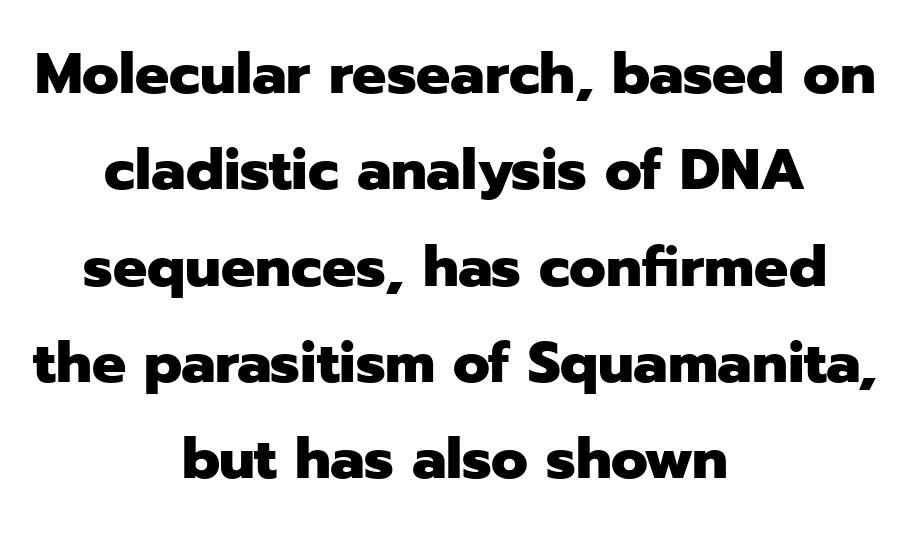
The image shows 57 px heavy sans-serif type, upright; set centered, normal line spacing (1.69x), normal letter spacing, not underlined; low stroke contrast and a medium x-height.
